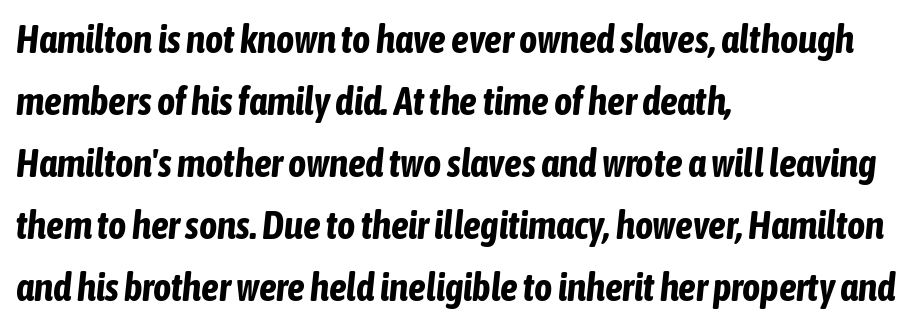
Q: Is the text bold? A: Yes.
Q: Is the text italic (slanted)? A: Yes, it leans right by about 6 degrees.
Q: Is the text underlined? A: No.
Q: How is the paragraph aligned? A: Left-aligned.
Q: Is the spacing between letters normal or unusually wide? A: Normal.
Q: Is the spacing between lines tight, normal or loose? A: Normal.
Q: Width (condensed, normal, or wide)? A: Condensed.
Q: Stroke contrast? A: Low.
Q: x-height? A: Medium.
Q: Monospaced? A: No.
